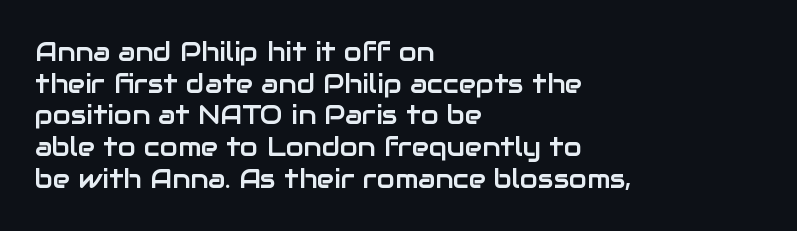
Q: Is the text italic (slanted)? A: No, it is upright.
Q: Is the text underlined? A: No.
Q: How is the paragraph aligned? A: Left-aligned.
Q: Is the spacing between letters normal or unusually wide? A: Normal.
